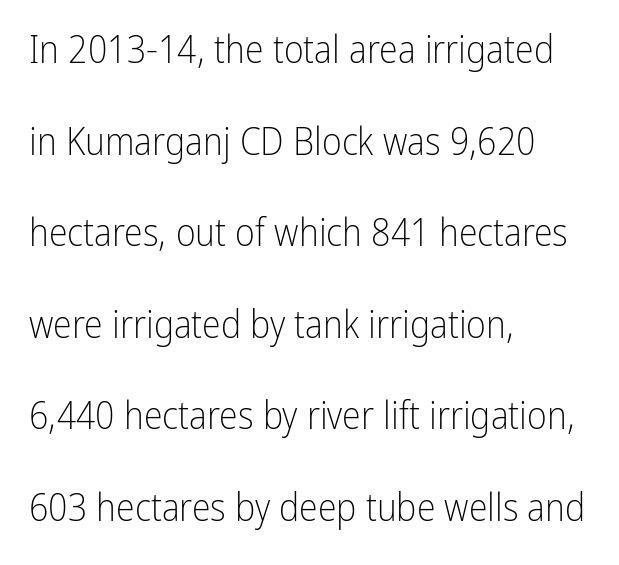
Has an underline been added? It has not. Does the leading feel generous? Absolutely, it's lavish. The type sits square on the baseline with zero lean. The text was rendered using a sans face with plain stroke endings.
